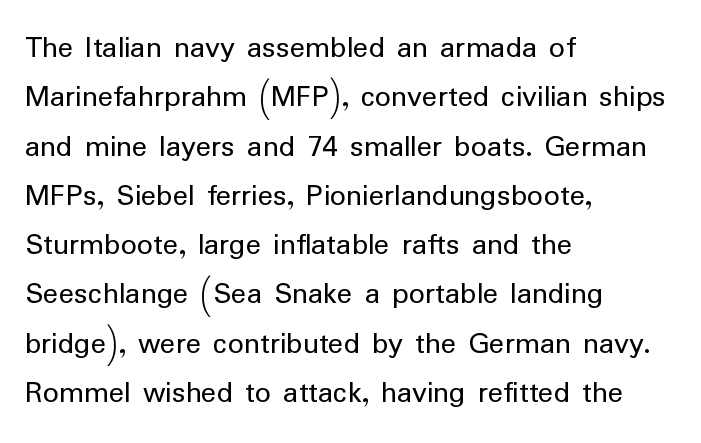
{"serif": "no", "italic": "no", "bold": "no", "weight": "regular", "width": "normal", "stroke_contrast": "low", "x_height": "medium", "monospaced": "no", "underline": "no", "align": "left", "line_spacing": "normal", "line_spacing_ratio": 1.54, "letter_spacing": "normal", "letter_spacing_em": 0.0, "glyph_px": 32}
